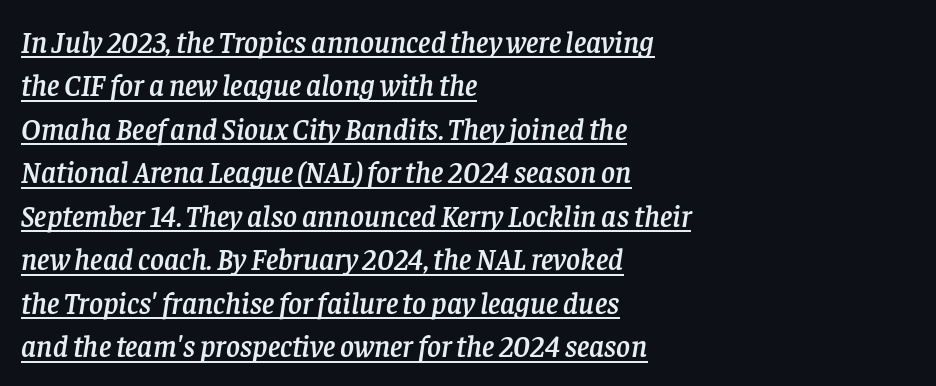
Q: Is the text italic (slanted)? A: Yes, it leans right by about 8 degrees.
Q: Is the typeface a serif or a sans-serif typeface? A: Serif.
Q: Is the text underlined? A: Yes.
Q: How is the paragraph aligned? A: Left-aligned.
Q: Is the spacing between letters normal or unusually wide? A: Normal.
Q: Is the spacing between lines tight, normal or loose? A: Normal.
Q: Width (condensed, normal, or wide)? A: Normal.
Q: Stroke contrast? A: Low.
Q: x-height? A: Large.
Q: Monospaced? A: No.
